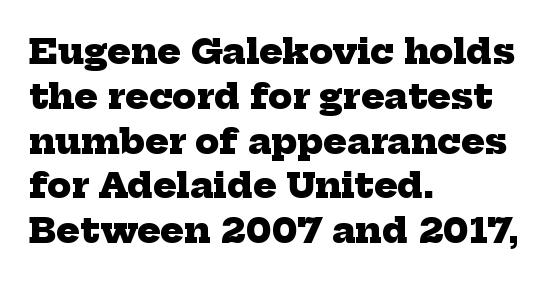
The image shows 35 px heavy serif type; set left-aligned, normal line spacing (1.28x), normal letter spacing, not underlined; low stroke contrast and a medium x-height.
